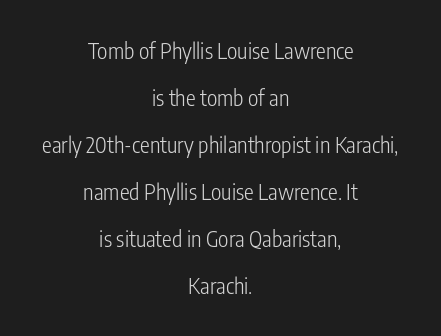
The image shows 22 px text type, upright; set centered, loose line spacing (2.14x), normal letter spacing, not underlined.
